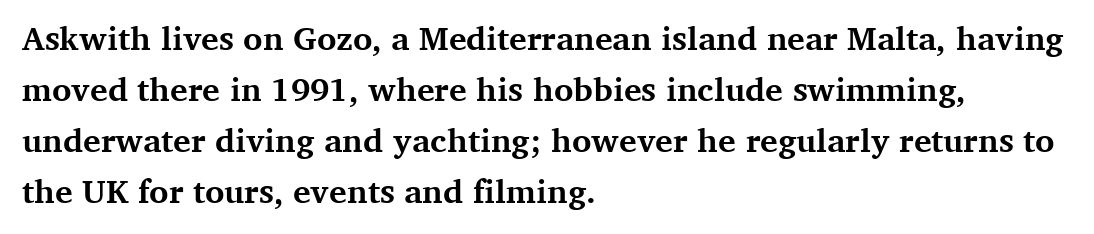
Q: Is the text bold? A: Yes.
Q: Is the text italic (slanted)? A: No, it is upright.
Q: Is the typeface a serif or a sans-serif typeface? A: Serif.
Q: Is the text underlined? A: No.
Q: How is the paragraph aligned? A: Left-aligned.
Q: Is the spacing between letters normal or unusually wide? A: Normal.
Q: Is the spacing between lines tight, normal or loose? A: Normal.
Q: Width (condensed, normal, or wide)? A: Normal.
Q: Stroke contrast? A: Medium.
Q: x-height? A: Medium.
Q: Monospaced? A: No.
